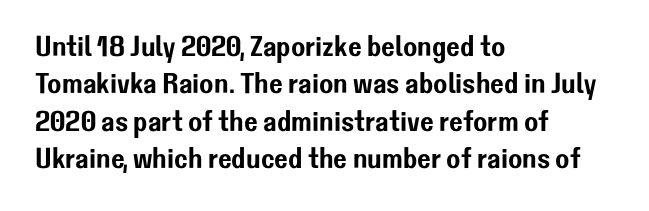
{"serif": "no", "italic": "no", "width": "normal", "stroke_contrast": "low", "x_height": "medium", "monospaced": "no", "underline": "no", "align": "left", "line_spacing": "normal", "line_spacing_ratio": 1.29, "letter_spacing": "normal", "letter_spacing_em": 0.0, "glyph_px": 29}
